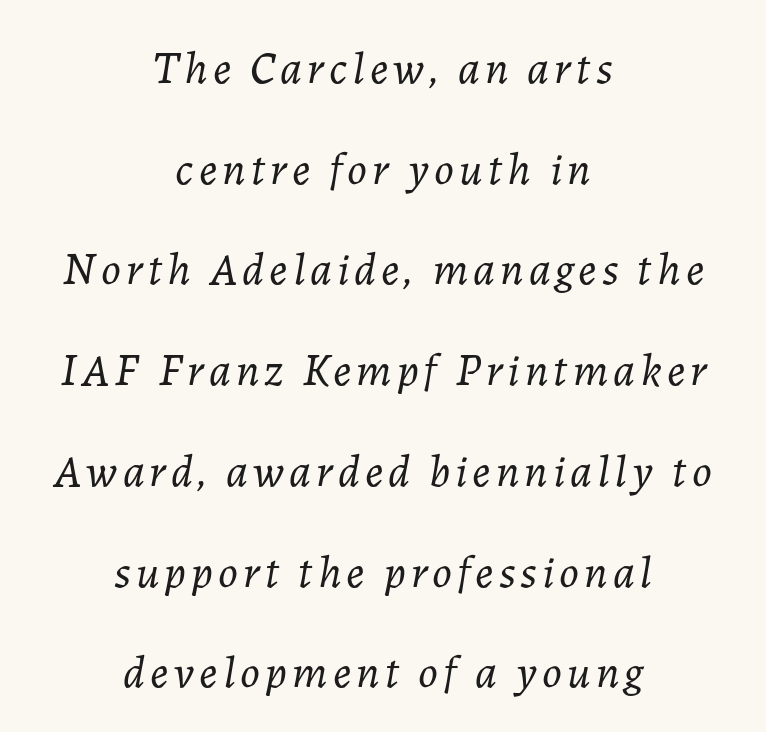
Q: Is the text bold? A: No.
Q: Is the text italic (slanted)? A: Yes, it leans right by about 7 degrees.
Q: Is the text underlined? A: No.
Q: How is the paragraph aligned? A: Centered.
Q: Is the spacing between lines tight, normal or loose? A: Loose.
Q: Width (condensed, normal, or wide)? A: Normal.
Q: Stroke contrast? A: Low.
Q: x-height? A: Medium.
Q: Monospaced? A: No.
